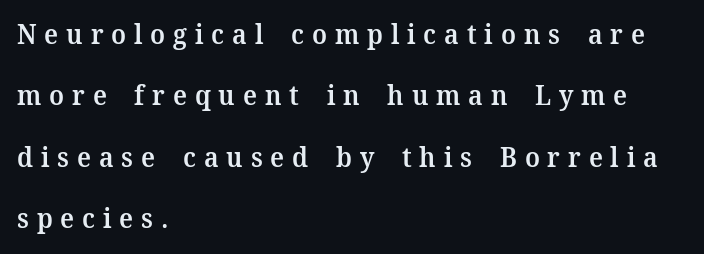
What stands out about the letter spacing? Its width — letters are far apart. This sample trades compactness for vertical openness between lines. It's the straight-up-and-down kind of type. Moderately thickened strokes mark this as semibold type.
